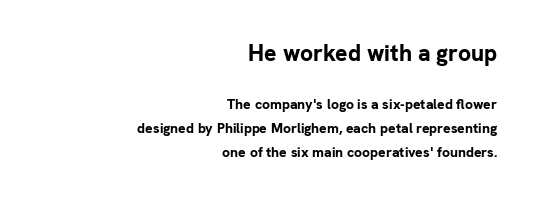
{"italic": "no", "bold": "yes", "underline": "no", "align": "right", "line_spacing": "normal", "line_spacing_ratio": 1.69, "letter_spacing": "normal", "letter_spacing_em": 0.0, "larger_block": "first", "size_ratio": 1.64, "glyph_px": 23}
